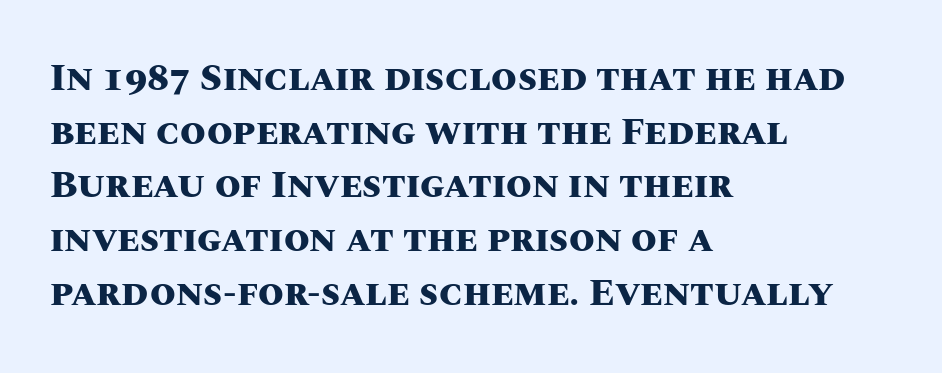
Strokes here are thick enough to call this a true bold. In terms of posture, this sample is upright. The setting favours the left margin, as ordinary paragraphs usually do. Is the letter spacing exaggerated? No — it looks like the ordinary default. The passage shown is not underscored anywhere.
